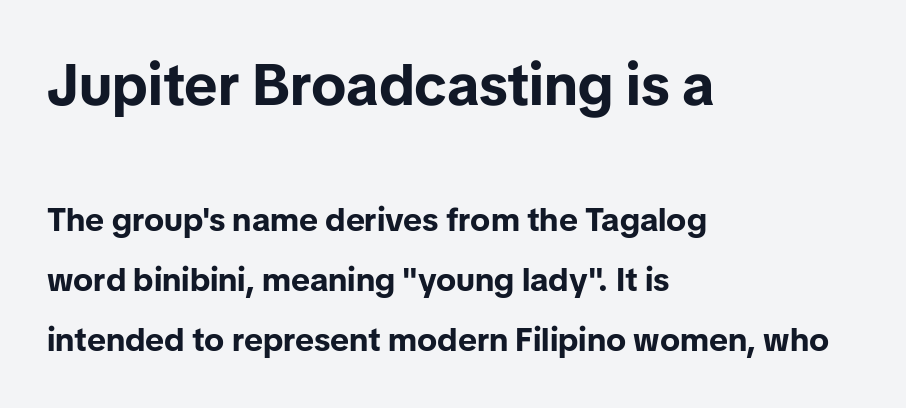
No feet cap the strokes, marking this as sans-serif type. The paragraph shown leans on its left margin. This rendering leaves character spacing at its baseline value. This rendering features lettering with no underline. This is the regular roman posture of the typeface. A typesetter would call this proportional, since set widths differ per character.
